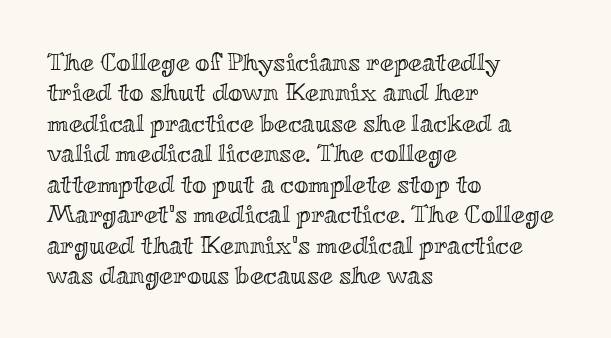
The image shows 25 px text type, upright; set left-aligned, line spacing 1.22x, normal letter spacing, not underlined.
